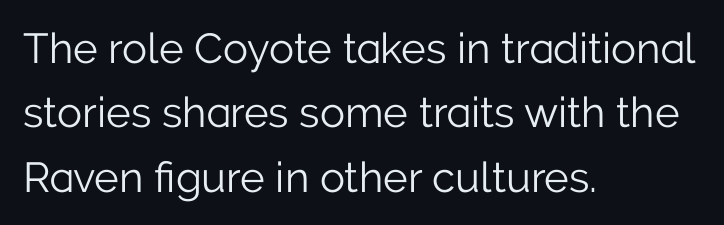
Q: Is the text bold? A: No.
Q: Is the text italic (slanted)? A: No, it is upright.
Q: Is the typeface a serif or a sans-serif typeface? A: Sans-serif.
Q: Is the text underlined? A: No.
Q: How is the paragraph aligned? A: Left-aligned.
Q: Is the spacing between letters normal or unusually wide? A: Normal.
Q: Is the spacing between lines tight, normal or loose? A: Normal.
Q: Width (condensed, normal, or wide)? A: Normal.
Q: Stroke contrast? A: Low.
Q: x-height? A: Medium.
Q: Monospaced? A: No.
